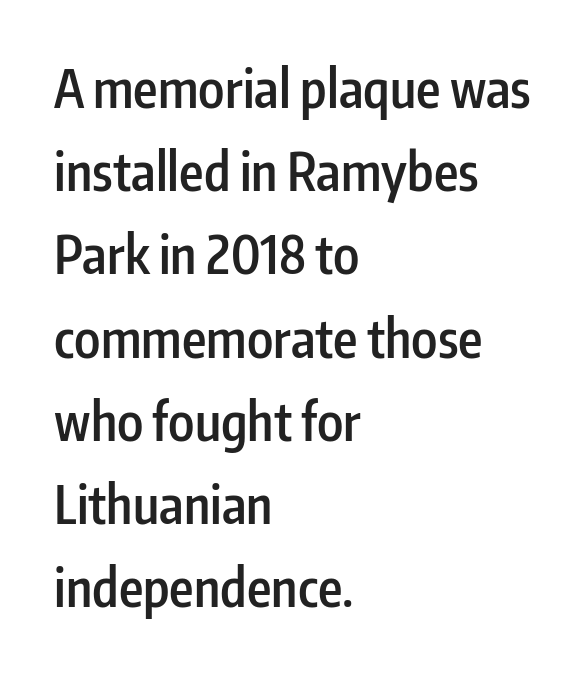
Q: Is the text bold? A: Semi-bold.
Q: Is the text italic (slanted)? A: No, it is upright.
Q: Is the typeface a serif or a sans-serif typeface? A: Sans-serif.
Q: Is the text underlined? A: No.
Q: How is the paragraph aligned? A: Left-aligned.
Q: Is the spacing between letters normal or unusually wide? A: Normal.
Q: Is the spacing between lines tight, normal or loose? A: Normal.
Q: Width (condensed, normal, or wide)? A: Condensed.
Q: Stroke contrast? A: Low.
Q: x-height? A: Medium.
Q: Monospaced? A: No.
